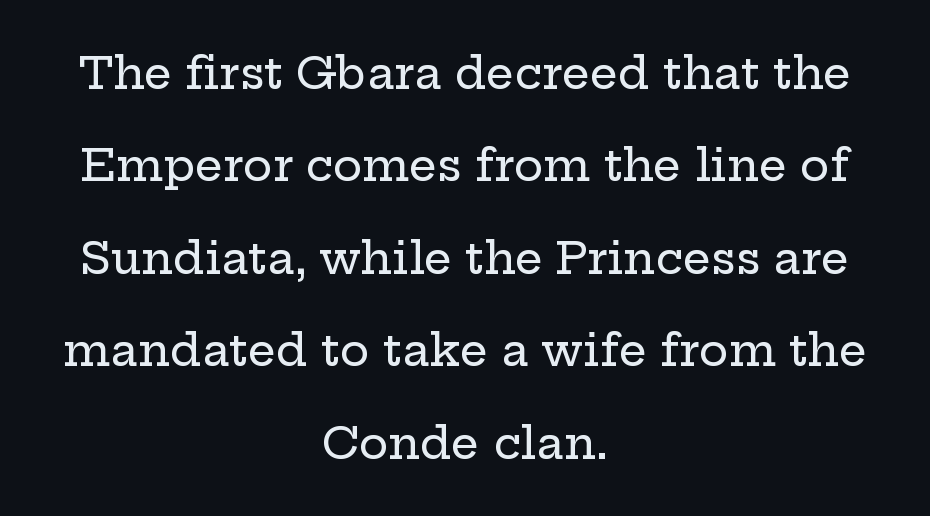
The image shows 44 px wide serif type, upright; set centered, loose line spacing (2.1x), normal letter spacing, not underlined; low stroke contrast and a medium x-height.
